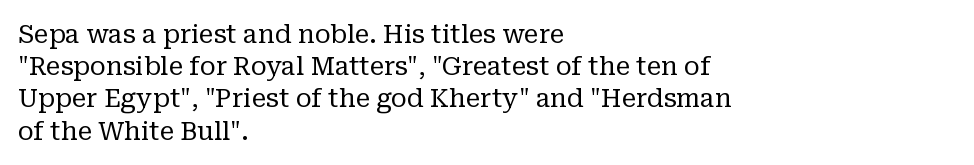
The image shows 26 px text type, upright; set left-aligned, line spacing 1.24x, normal letter spacing, not underlined.
